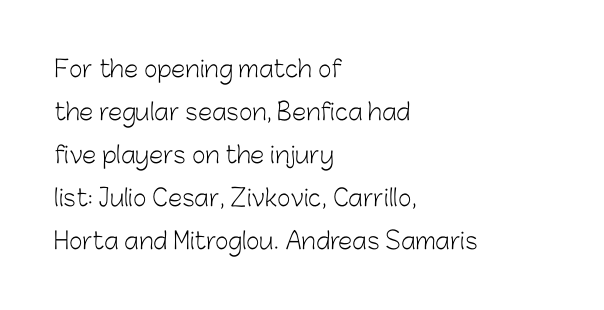
{"italic": "no", "bold": "no", "underline": "no", "align": "left", "line_spacing_ratio": 1.87, "letter_spacing": "normal", "letter_spacing_em": 0.0, "glyph_px": 23}
